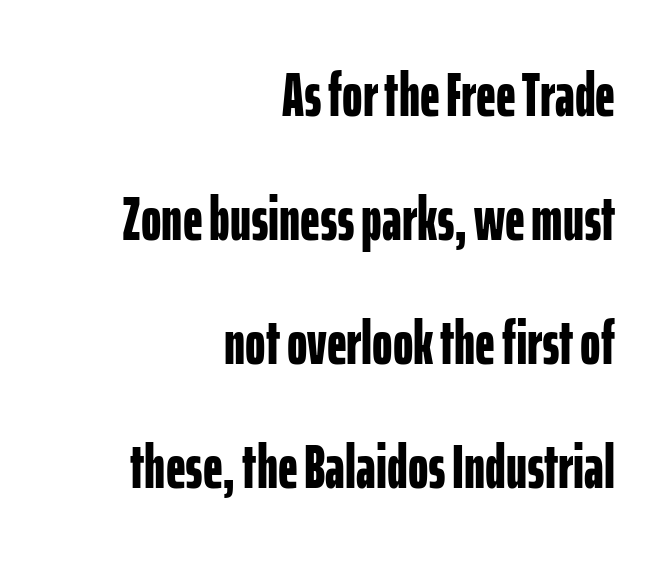
Students, observe: this is what heavily led, spacious text looks like. Classification — sans serif. One-word summary of the alignment: right. Note the varied advance widths — an 'i' is clearly narrower than an 'm'.
